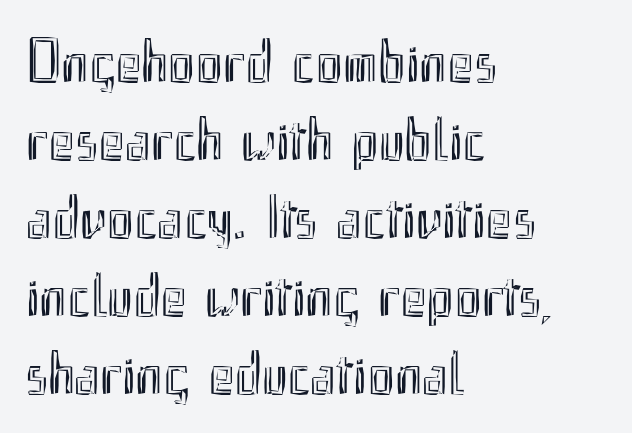
These lines keep a tight, regular rhythm from letter to letter. Students, observe: this is what conventionally led text looks like. Words float on clear page, feet unadorned. Is there any slant? The stems are plumb. Each letter keeps its own natural width here, so spacing adapts to shape. Does the copy run flush right? No — it runs flush left.
